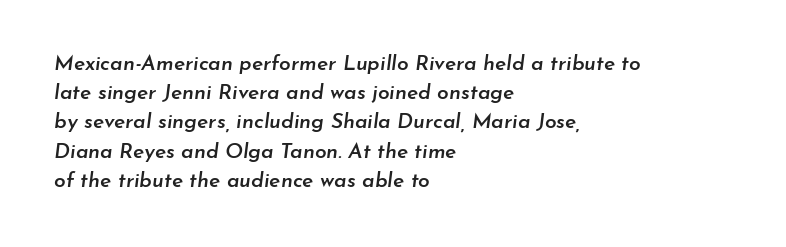
Spacing between characters is what you'd get straight out of the box. The line-height multiplier appears to be the usual default. Any mark beneath the type? The region is blank. Summary of weight: moderately heavy, a semibold.
